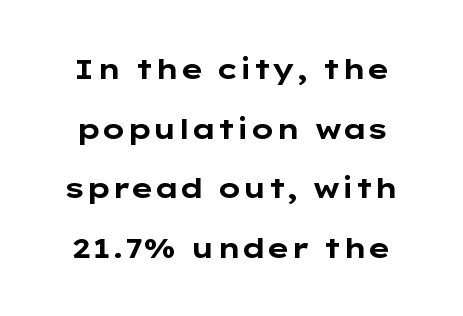
Q: Is the text bold? A: Yes.
Q: Is the text italic (slanted)? A: No, it is upright.
Q: Is the typeface a serif or a sans-serif typeface? A: Sans-serif.
Q: Is the text underlined? A: No.
Q: Is the spacing between letters normal or unusually wide? A: Normal.
Q: Is the spacing between lines tight, normal or loose? A: Loose.
Q: Width (condensed, normal, or wide)? A: Wide.
Q: Stroke contrast? A: Low.
Q: x-height? A: Medium.
Q: Monospaced? A: No.
